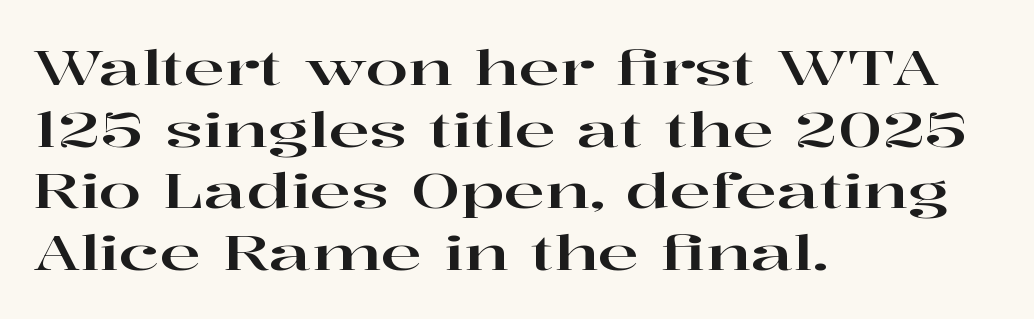
Evenly set lines give the paragraph a standard silhouette. Notice how the stems are strictly vertical — no italics here. This sample has the flowing, uneven cadence of proportional lettering. These lines stack with their left ends in a neat column. The baseline area is clear.
